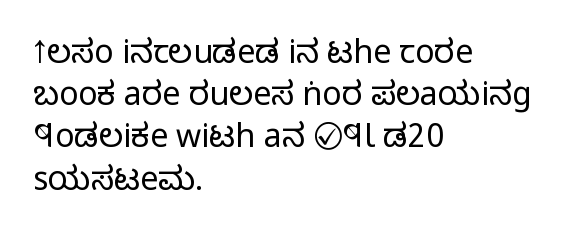
Weight class: somewhere from thin through regular. Glyph-to-glyph distance matches everyday printed text. Is there much room between lines? A standard amount, neither cramped nor airy. The words here are not underlined.
